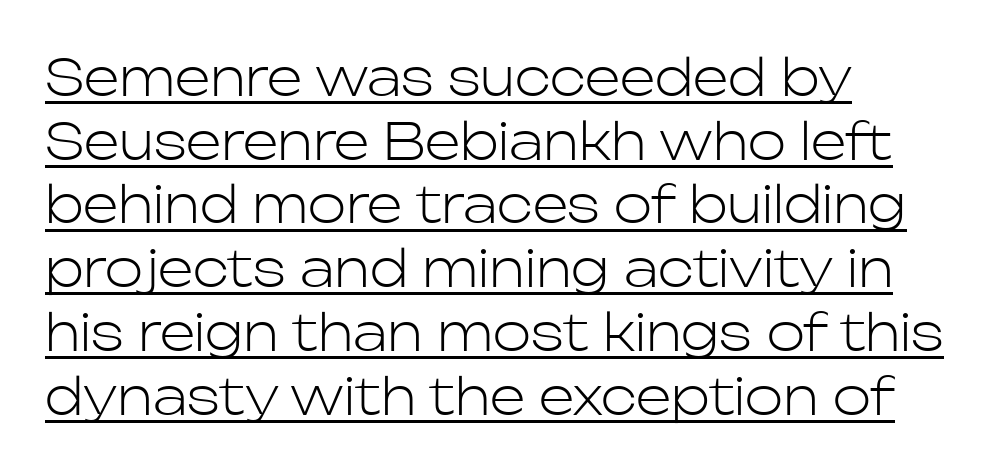
The image shows 51 px light sans-serif type, upright; set left-aligned, normal line spacing (1.25x), normal letter spacing, underlined; low stroke contrast and a medium x-height.
